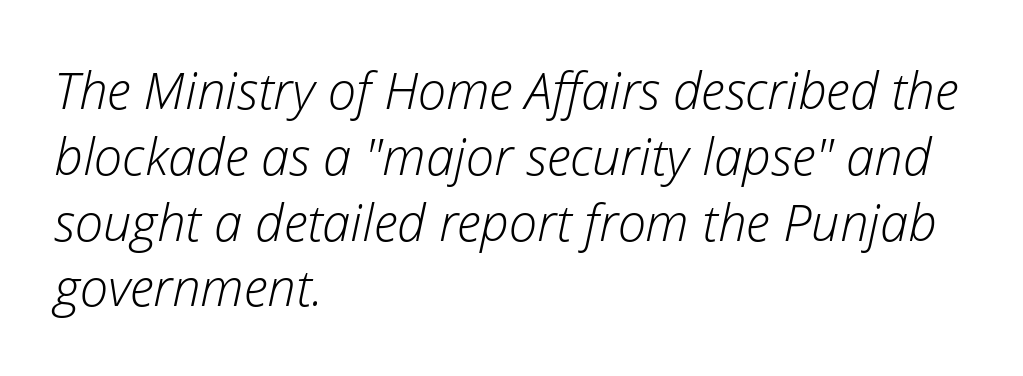
{"italic": "yes", "lean": "right", "slant_degrees": 12, "bold": "no", "weight": "light", "width": "normal", "stroke_contrast": "low", "x_height": "medium", "monospaced": "no", "underline": "no", "align": "left", "line_spacing": "normal", "line_spacing_ratio": 1.29, "letter_spacing": "normal", "letter_spacing_em": 0.0, "glyph_px": 51}
